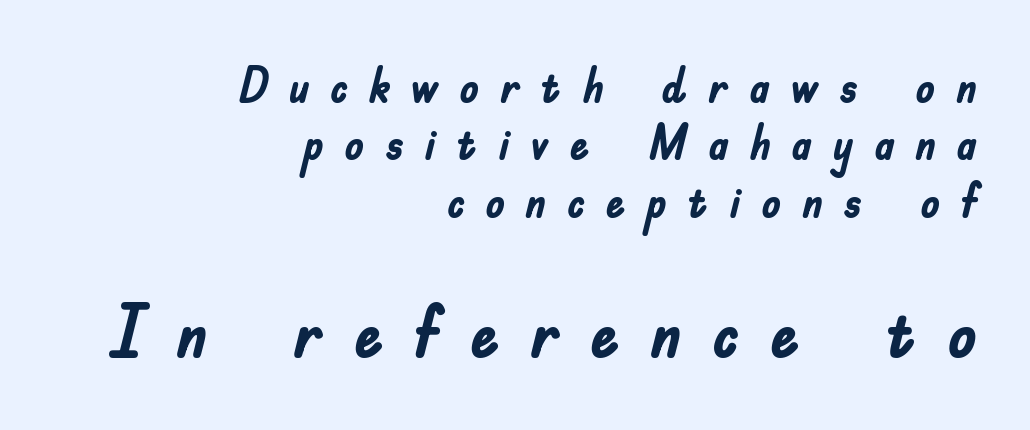
The image shows 73 px semibold, condensed sans-serif type; set right-aligned, line spacing 1.17x, unusually wide letter spacing (+0.42 em), not underlined; the second (bottom) block is 1.49x larger; low stroke contrast and a small x-height.
